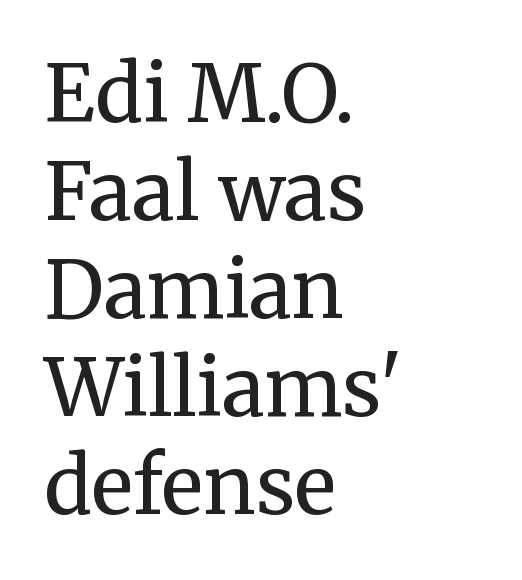
{"serif": "yes", "italic": "no", "bold": "no", "weight": "regular", "width": "normal", "stroke_contrast": "medium", "x_height": "medium", "monospaced": "no", "underline": "no", "align": "left", "line_spacing_ratio": 1.24, "letter_spacing": "normal", "letter_spacing_em": 0.0, "glyph_px": 79}
